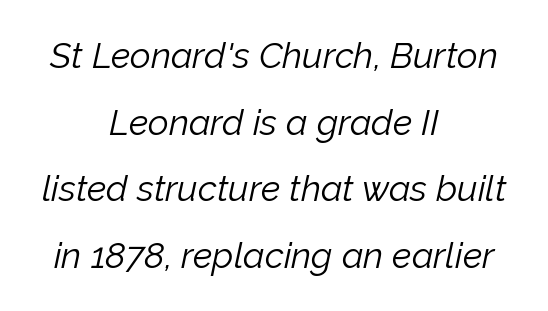
The image shows 36 px light type, italic (leaning right); set centered, line spacing 1.85x, normal letter spacing, not underlined; low stroke contrast and a medium x-height.
